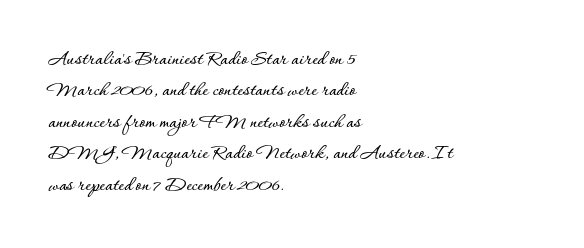
The image shows 21 px text type; set left-aligned, normal line spacing (1.5x), normal letter spacing, not underlined.
